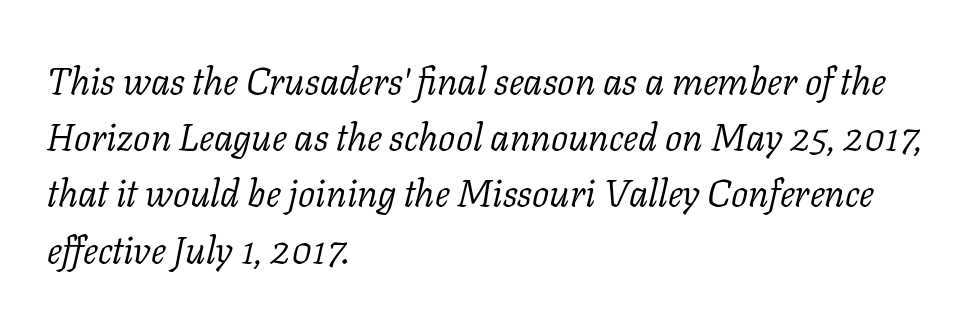
The designer went with a serif here, giving each stem small feet. Short and long lines alike share a common starting point at left. The axis of the letterforms is tilted away from vertical. A typesetter would call this leading conventional body-copy spacing.
